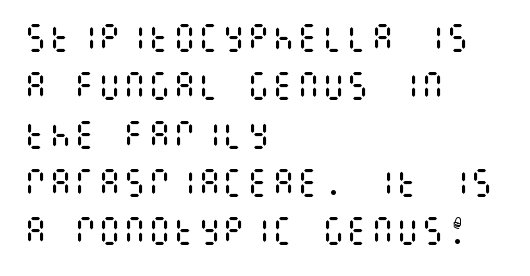
{"italic": "no", "bold": "no", "weight": "regular", "width": "condensed", "stroke_contrast": "medium", "x_height": "large", "underline": "no", "align": "left", "line_spacing": "normal", "line_spacing_ratio": 1.56, "letter_spacing": "normal", "letter_spacing_em": 0.0, "glyph_px": 31}
